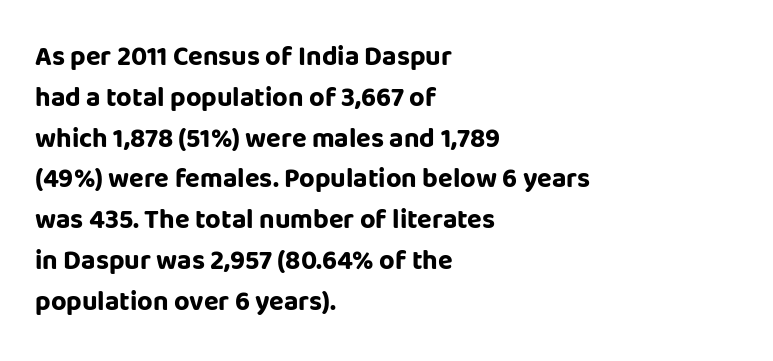
Q: Is the text bold? A: Yes.
Q: Is the text italic (slanted)? A: No, it is upright.
Q: Is the text underlined? A: No.
Q: How is the paragraph aligned? A: Left-aligned.
Q: Is the spacing between letters normal or unusually wide? A: Normal.
Q: Is the spacing between lines tight, normal or loose? A: Normal.
